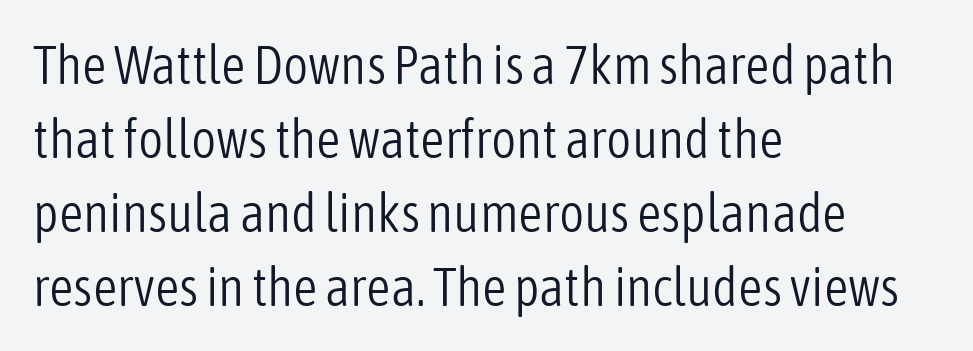
The image shows 54 px light, condensed sans-serif type, upright; set left-aligned, normal line spacing (1.37x), normal letter spacing, not underlined; low stroke contrast and a medium x-height.
